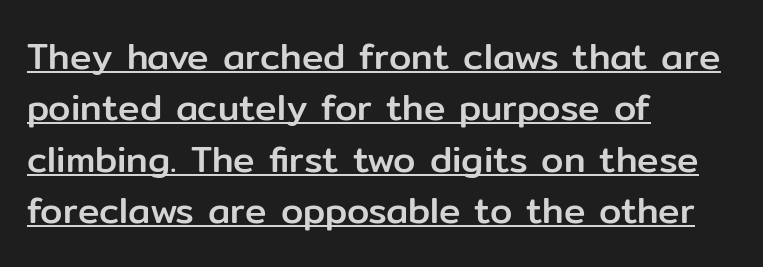
The image shows 36 px sans-serif type, upright; set left-aligned, normal line spacing (1.43x), normal letter spacing, underlined; low stroke contrast and a medium x-height.
